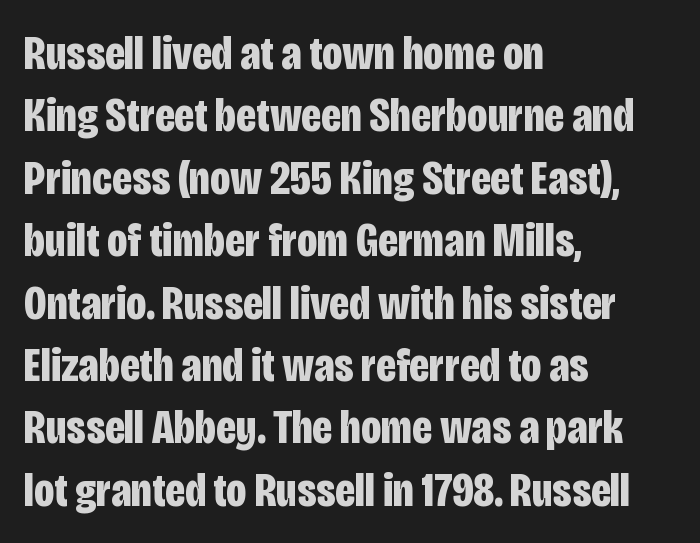
The image shows 48 px bold, condensed sans-serif type, upright; set left-aligned, normal line spacing (1.3x), normal letter spacing, not underlined; low stroke contrast and a large x-height.
